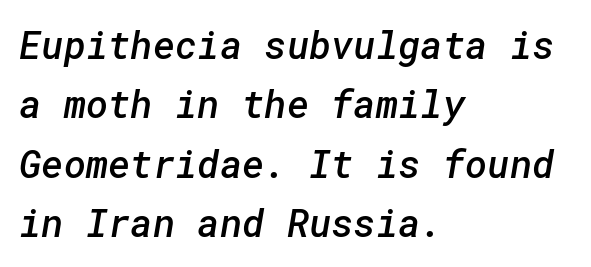
The block of text has a typical density, with ordinary space between rows. The passage shown is semibold, sitting just below true bold. Every row of glyphs begins at an identical x-position on the left. Quick note: underline off. Is this a sans? Yes — the strokes have no serifs. Tracking here is standard; glyphs follow each other at the usual distance.
